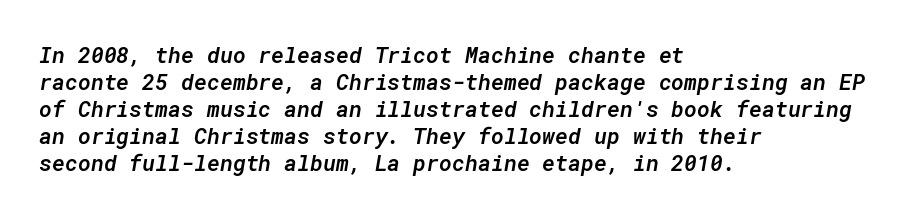
The image shows 22 px text type, italic (leaning right); set left-aligned, line spacing 1.23x, normal letter spacing, not underlined.
